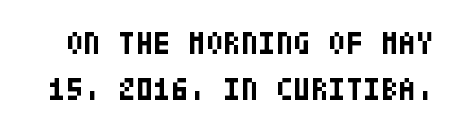
This is the regular roman posture of the typeface. Regular leading. Nothing sits at the stroke ends, so this counts as sans-serif. A bare baseline throughout the passage. Each word holds together tightly as a unit, with standard inter-letter gaps. Heavy-handed strokes throughout: this text is bold.
